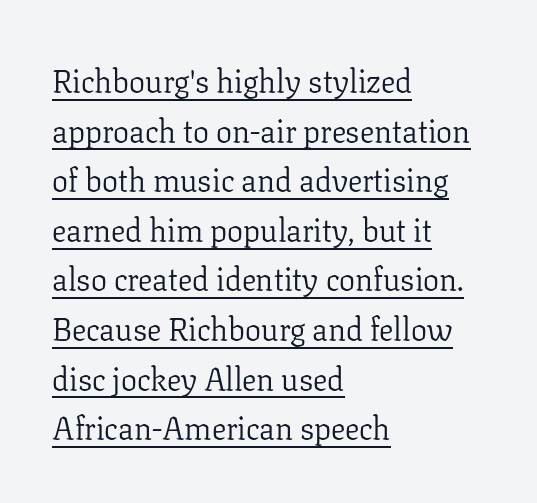
Q: Is the text bold? A: No.
Q: Is the text italic (slanted)? A: No, it is upright.
Q: Is the typeface a serif or a sans-serif typeface? A: Serif.
Q: Is the text underlined? A: Yes.
Q: How is the paragraph aligned? A: Left-aligned.
Q: Is the spacing between letters normal or unusually wide? A: Normal.
Q: Is the spacing between lines tight, normal or loose? A: Normal.
Q: Width (condensed, normal, or wide)? A: Normal.
Q: Stroke contrast? A: Low.
Q: x-height? A: Medium.
Q: Monospaced? A: No.
